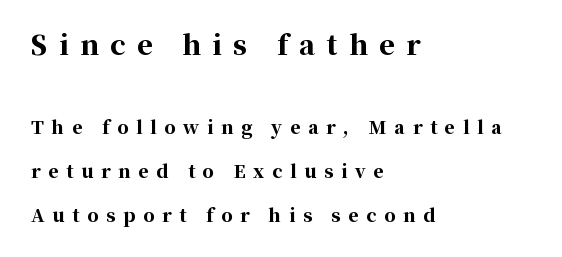
Q: Is the text bold? A: Yes.
Q: Is the text italic (slanted)? A: No, it is upright.
Q: Is the text underlined? A: No.
Q: How is the paragraph aligned? A: Left-aligned.
Q: Is the spacing between letters normal or unusually wide? A: Unusually wide.
Q: Is the spacing between lines tight, normal or loose? A: Loose.
Q: Which block of text is set in a larger size, the first (top) or the second (bottom)? A: The first (top) one.
